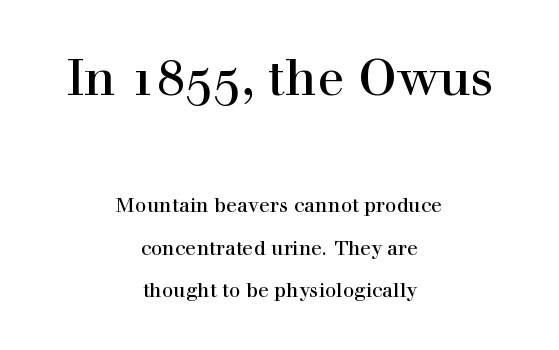
{"serif": "yes", "italic": "no", "width": "normal", "x_height": "medium", "monospaced": "no", "underline": "no", "align": "center", "line_spacing": "loose", "line_spacing_ratio": 2.11, "letter_spacing": "normal", "letter_spacing_em": 0.0, "larger_block": "first", "size_ratio": 2.5, "glyph_px": 50}
